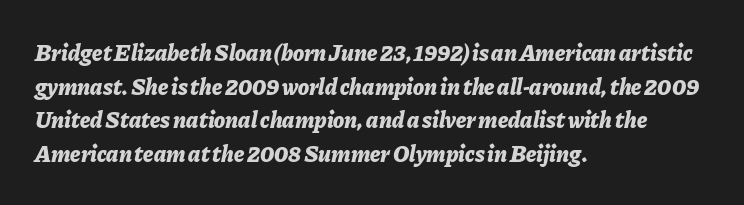
Q: Is the text bold? A: Yes.
Q: Is the text italic (slanted)? A: Yes, it leans right by about 11 degrees.
Q: Is the text underlined? A: No.
Q: How is the paragraph aligned? A: Left-aligned.
Q: Is the spacing between letters normal or unusually wide? A: Normal.
Q: Is the spacing between lines tight, normal or loose? A: Normal.
